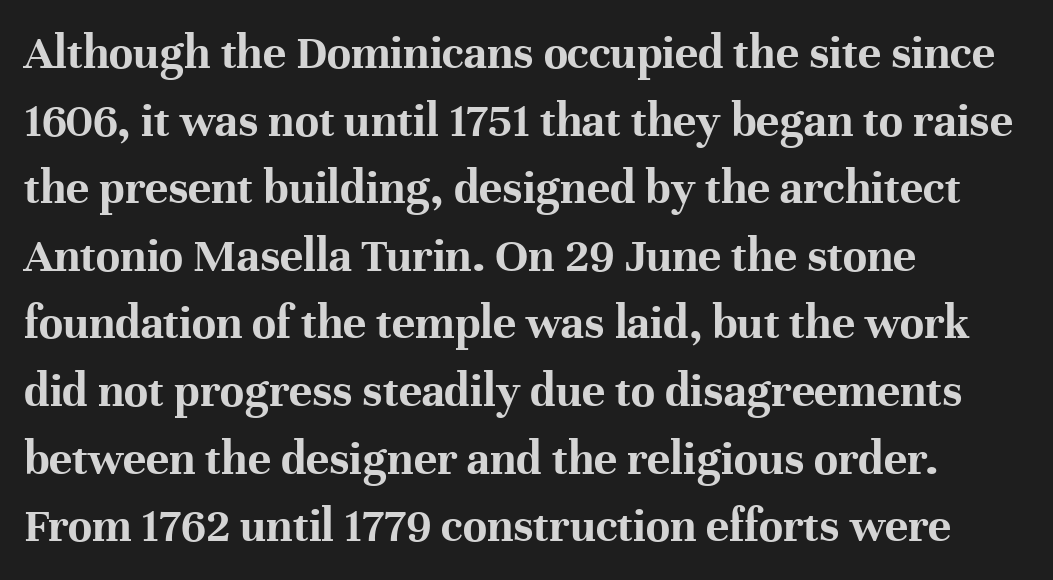
{"serif": "yes", "italic": "no", "bold": "yes", "weight": "bold", "width": "normal", "stroke_contrast": "high", "x_height": "medium", "monospaced": "no", "underline": "no", "align": "left", "line_spacing": "normal", "line_spacing_ratio": 1.38, "letter_spacing": "normal", "letter_spacing_em": 0.0, "glyph_px": 49}
